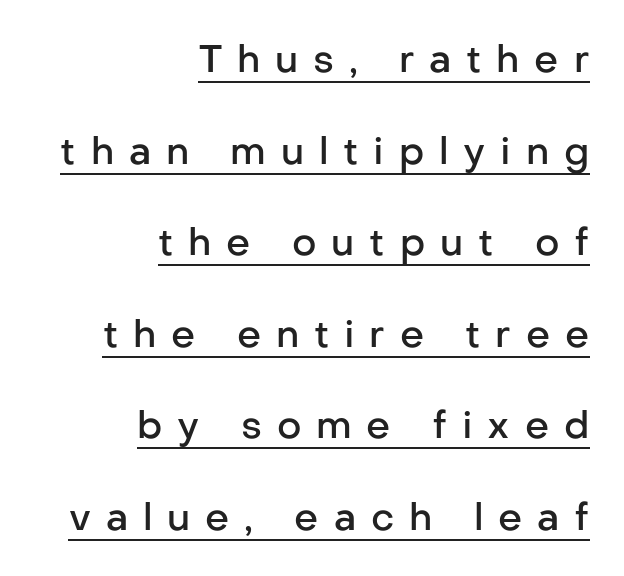
{"serif": "no", "italic": "no", "bold": "semi", "weight": "semibold", "width": "normal", "stroke_contrast": "low", "x_height": "medium", "monospaced": "no", "underline": "yes", "align": "right", "line_spacing": "loose", "line_spacing_ratio": 2.41, "letter_spacing": "wide", "letter_spacing_em": 0.39, "glyph_px": 38}
